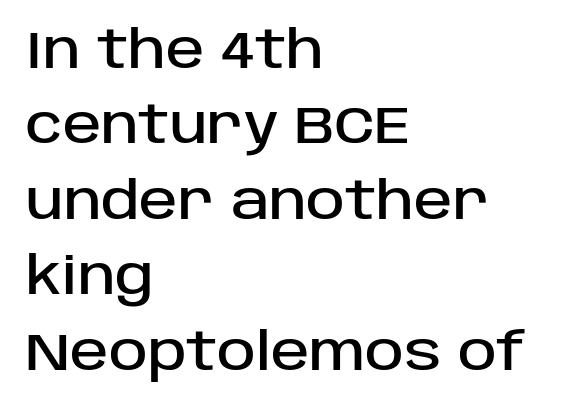
Q: Is the text italic (slanted)? A: No, it is upright.
Q: Is the typeface a serif or a sans-serif typeface? A: Sans-serif.
Q: Is the text underlined? A: No.
Q: How is the paragraph aligned? A: Left-aligned.
Q: Is the spacing between letters normal or unusually wide? A: Normal.
Q: Is the spacing between lines tight, normal or loose? A: Normal.
Q: Width (condensed, normal, or wide)? A: Normal.
Q: Stroke contrast? A: Low.
Q: x-height? A: Large.
Q: Monospaced? A: No.
